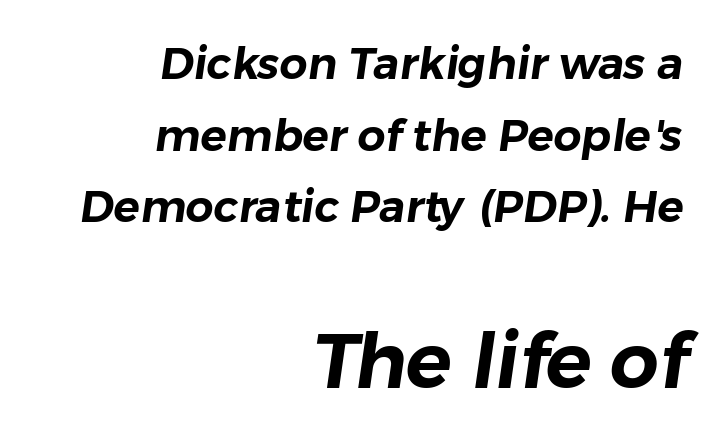
The image shows 77 px sans-serif type; set right-aligned, normal line spacing (1.63x), normal letter spacing, not underlined; the second (bottom) block is 1.75x larger; low stroke contrast and a medium x-height.
